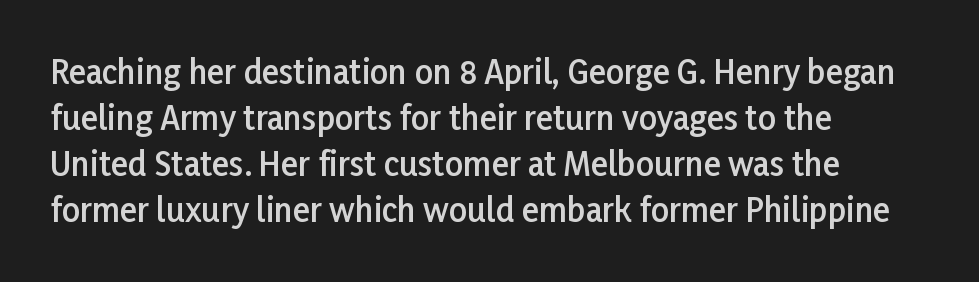
The image shows 32 px semibold sans-serif type, upright; set left-aligned, normal line spacing (1.44x), normal letter spacing, not underlined; low stroke contrast and a medium x-height.
